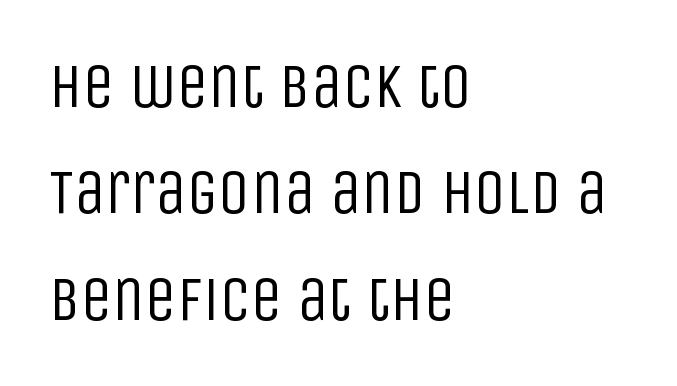
{"serif": "no", "italic": "no", "bold": "no", "weight": "regular", "width": "condensed", "stroke_contrast": "low", "x_height": "large", "monospaced": "no", "underline": "no", "align": "left", "line_spacing": "normal", "line_spacing_ratio": 1.69, "letter_spacing": "normal", "letter_spacing_em": 0.0, "glyph_px": 63}
